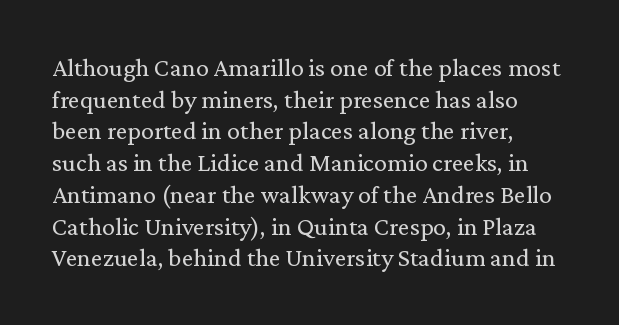
Nope, not italic — everything's standing straight. The font is comparable to plain body text, perhaps lighter. Inter-character spacing is left at the font's built-in metrics. The zone under the glyphs is completely vacant. These lines are set flush left with a ragged right edge.
